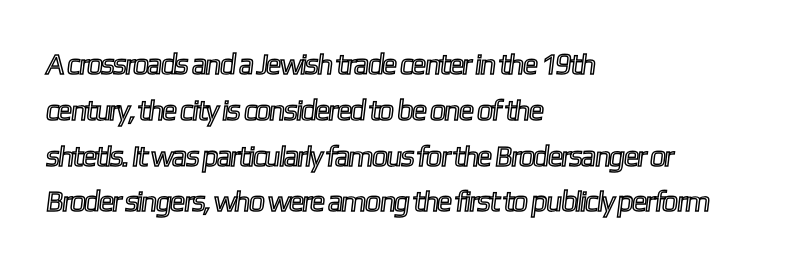
The image shows 29 px condensed type; set left-aligned, normal line spacing (1.58x), normal letter spacing, not underlined; a medium x-height.
